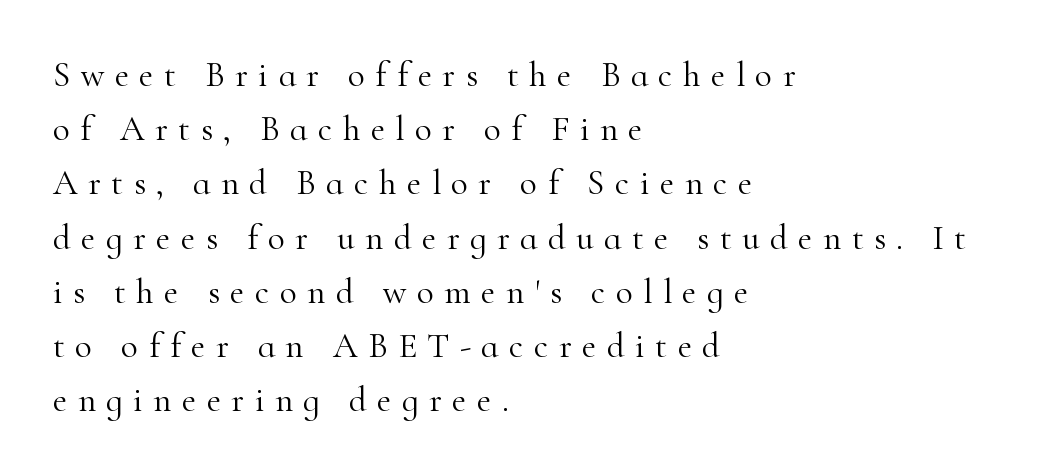
How are the letters spaced? Widely, with obvious added tracking. Weight: not bold — regular or lighter. Every character sits straight up, as roman type does. Quick note: underline off.
